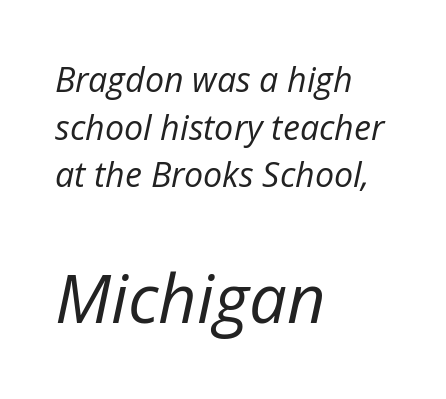
Q: Is the text bold? A: No.
Q: Is the text italic (slanted)? A: Yes, it leans right by about 12 degrees.
Q: Is the text underlined? A: No.
Q: How is the paragraph aligned? A: Left-aligned.
Q: Is the spacing between letters normal or unusually wide? A: Normal.
Q: Is the spacing between lines tight, normal or loose? A: Normal.
Q: Which block of text is set in a larger size, the first (top) or the second (bottom)? A: The second (bottom) one.
Q: Width (condensed, normal, or wide)? A: Normal.
Q: Stroke contrast? A: Low.
Q: x-height? A: Medium.
Q: Monospaced? A: No.
